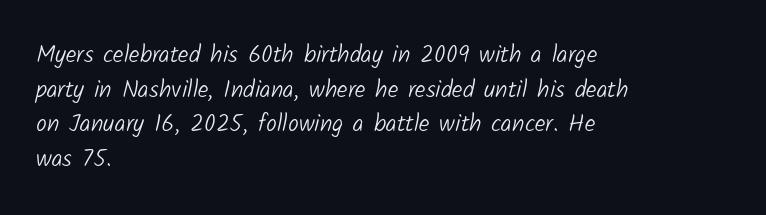
The image shows 24 px text type; set left-aligned, normal line spacing (1.44x), normal letter spacing, not underlined.
